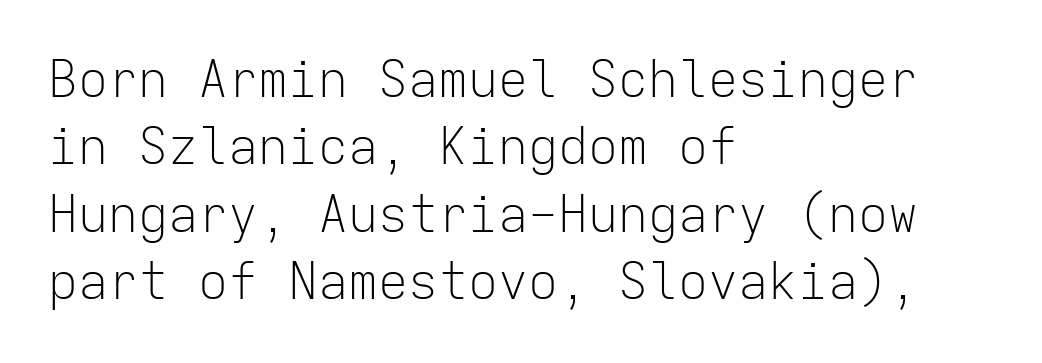
Q: Is the text bold? A: No.
Q: Is the text italic (slanted)? A: No, it is upright.
Q: Is the typeface a serif or a sans-serif typeface? A: Sans-serif.
Q: Is the text underlined? A: No.
Q: How is the paragraph aligned? A: Left-aligned.
Q: Is the spacing between letters normal or unusually wide? A: Normal.
Q: Is the spacing between lines tight, normal or loose? A: Normal.
Q: Width (condensed, normal, or wide)? A: Normal.
Q: Stroke contrast? A: Low.
Q: x-height? A: Medium.
Q: Monospaced? A: Yes.
